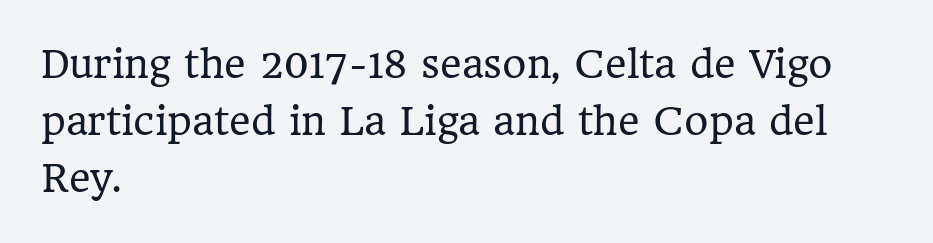
Nothing unusual about the tracking: characters are spaced as the font intends. Horizontally, the lines are justified to the leading edge only. These lines are composed in type with serifs. The space beneath each line is pristine and unruled. These lines sit exactly where default settings would place them. Do the characters align in a grid? No, the font is proportional.
